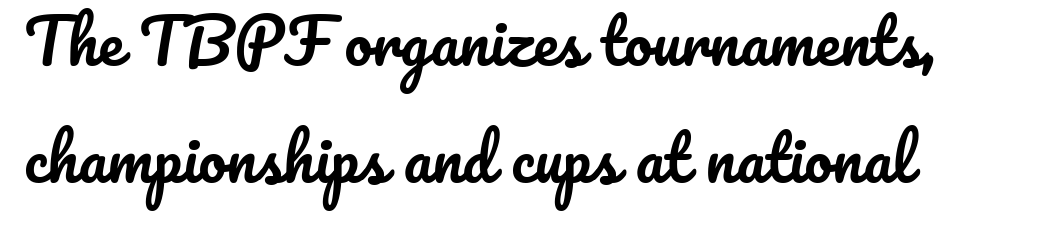
{"width": "normal", "stroke_contrast": "low", "x_height": "small", "monospaced": "no", "underline": "no", "align": "left", "line_spacing_ratio": 1.89, "letter_spacing": "normal", "letter_spacing_em": 0.0, "glyph_px": 62}
